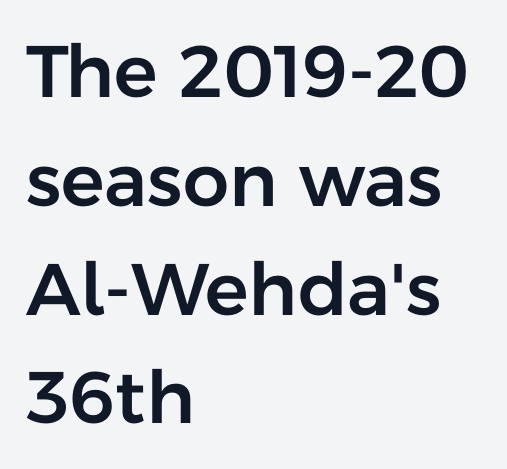
{"serif": "no", "italic": "no", "width": "normal", "stroke_contrast": "low", "x_height": "medium", "monospaced": "no", "underline": "no", "align": "left", "line_spacing": "normal", "line_spacing_ratio": 1.49, "letter_spacing": "normal", "letter_spacing_em": 0.0, "glyph_px": 73}
